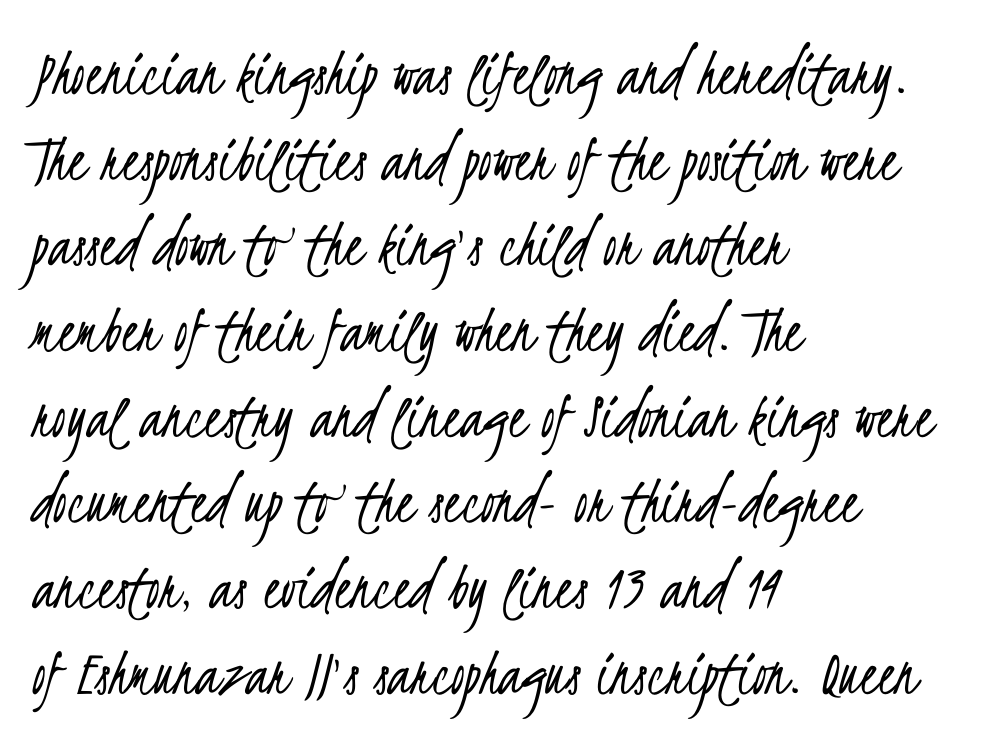
{"serif": "no", "bold": "no", "weight": "light", "width": "condensed", "stroke_contrast": "low", "x_height": "small", "monospaced": "no", "underline": "no", "align": "left", "line_spacing": "normal", "line_spacing_ratio": 1.26, "letter_spacing": "normal", "letter_spacing_em": 0.0, "glyph_px": 68}
